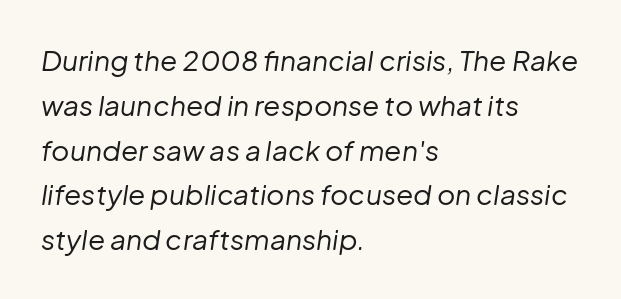
Q: Is the text bold? A: No.
Q: Is the text italic (slanted)? A: Yes, it leans right by about 8 degrees.
Q: Is the text underlined? A: No.
Q: How is the paragraph aligned? A: Left-aligned.
Q: Is the spacing between letters normal or unusually wide? A: Normal.
Q: Is the spacing between lines tight, normal or loose? A: Normal.
Q: Width (condensed, normal, or wide)? A: Normal.
Q: Stroke contrast? A: Low.
Q: x-height? A: Medium.
Q: Monospaced? A: No.
